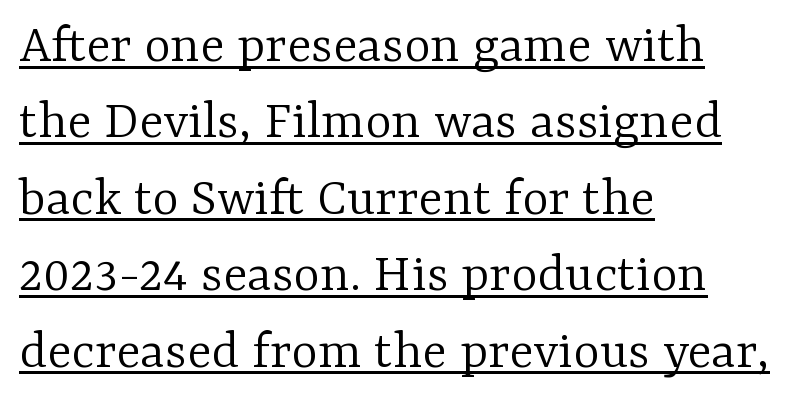
Q: Is the text bold? A: No.
Q: Is the text italic (slanted)? A: No, it is upright.
Q: Is the typeface a serif or a sans-serif typeface? A: Serif.
Q: Is the text underlined? A: Yes.
Q: How is the paragraph aligned? A: Left-aligned.
Q: Is the spacing between letters normal or unusually wide? A: Normal.
Q: Is the spacing between lines tight, normal or loose? A: Normal.
Q: Width (condensed, normal, or wide)? A: Normal.
Q: Stroke contrast? A: Low.
Q: x-height? A: Medium.
Q: Monospaced? A: No.
